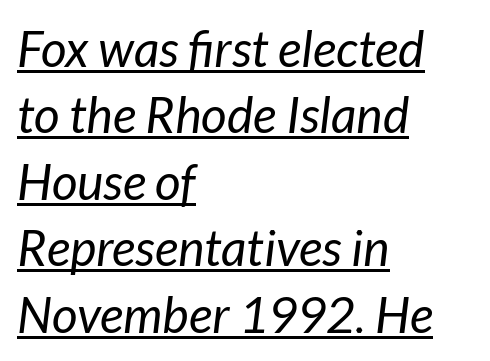
The image shows 50 px regular-weight type, italic (leaning right); set left-aligned, normal line spacing (1.33x), normal letter spacing, underlined; low stroke contrast and a medium x-height.
